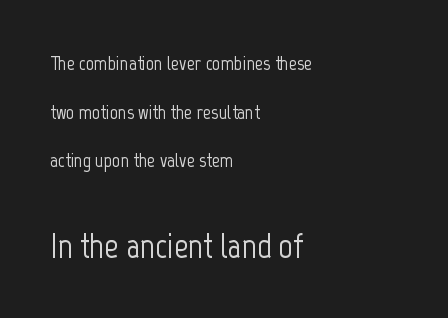
Q: Is the text italic (slanted)? A: No, it is upright.
Q: Is the typeface a serif or a sans-serif typeface? A: Sans-serif.
Q: Is the text underlined? A: No.
Q: How is the paragraph aligned? A: Left-aligned.
Q: Is the spacing between letters normal or unusually wide? A: Normal.
Q: Is the spacing between lines tight, normal or loose? A: Loose.
Q: Which block of text is set in a larger size, the first (top) or the second (bottom)? A: The second (bottom) one.
Q: Width (condensed, normal, or wide)? A: Condensed.
Q: Stroke contrast? A: Low.
Q: x-height? A: Medium.
Q: Monospaced? A: No.
